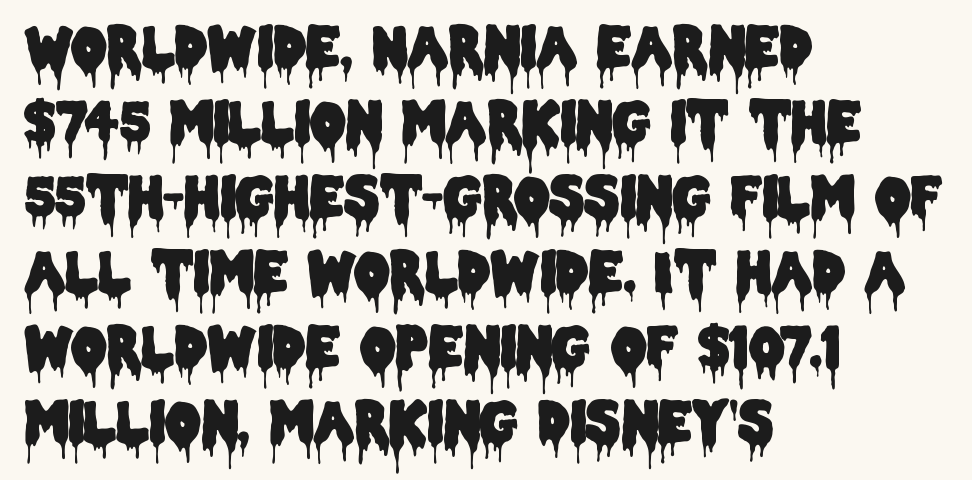
Nope, not italic — everything's standing straight. The glyphs are unaccompanied by any horizontal stroke below them. Typeset ragged right — the left edge is the straight one. Looks like regular typesetting: each glyph gets only the width it needs. One glance says typical: line gaps are just what's usual. The passage shown is typeset with a sans-serif family.
